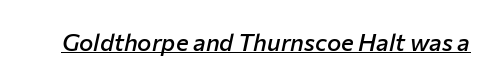
The image shows 24 px text type, italic (leaning right); set normal letter spacing, underlined.
